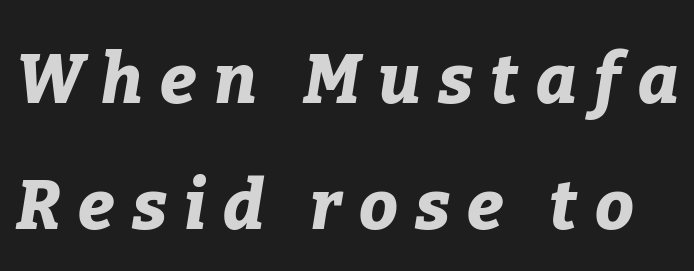
The image shows 69 px bold type, italic (leaning right); set line spacing 1.82x, unusually wide letter spacing (+0.25 em), not underlined; low stroke contrast and a medium x-height.
